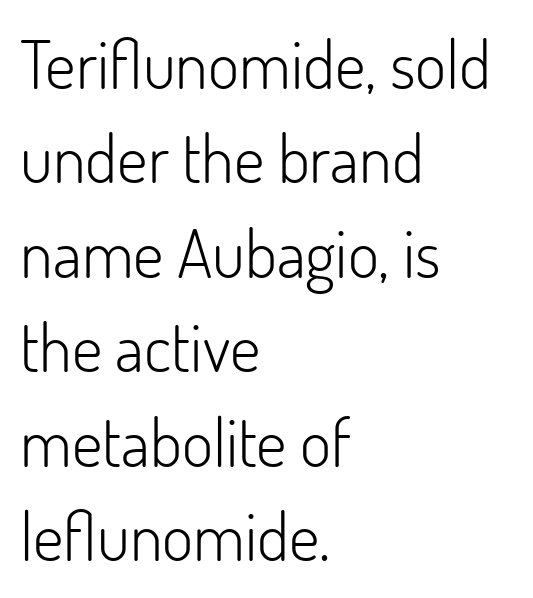
The image shows 67 px light sans-serif type, upright; set left-aligned, normal line spacing (1.41x), normal letter spacing, not underlined; low stroke contrast and a small x-height.
